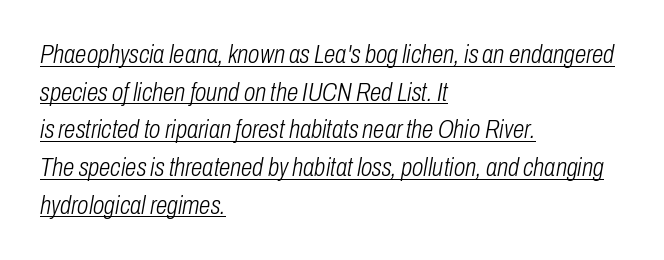
A typesetter would call this leading conventional body-copy spacing. Italic: yes, the glyphs are oblique. The paragraph shown leans on its left margin. Caption: face not bold, strokes unweighted. What stands out about the letter spacing? Nothing — it is the standard amount. A typographer would call this underscored text.
